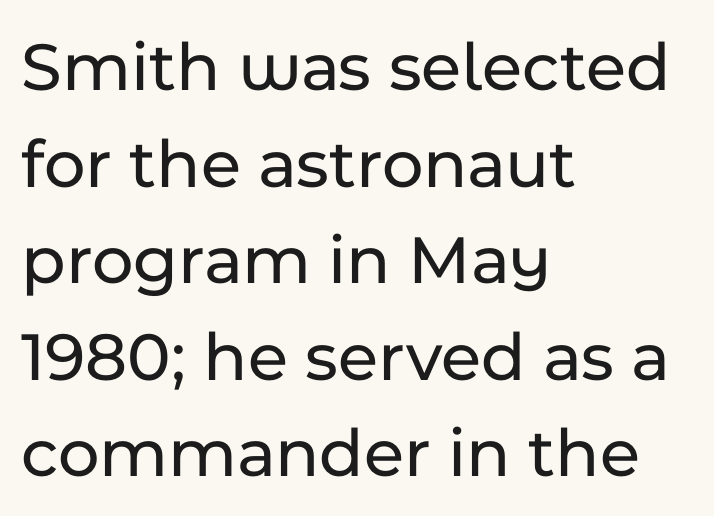
The image shows 71 px sans-serif type, upright; set left-aligned, normal line spacing (1.36x), normal letter spacing, not underlined; low stroke contrast and a medium x-height.
